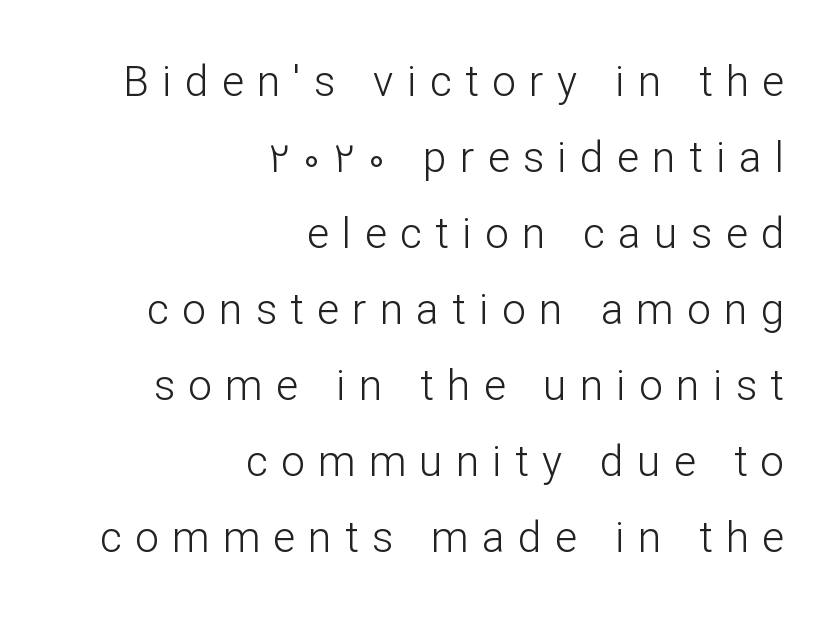
Q: Is the text bold? A: No.
Q: Is the text italic (slanted)? A: No, it is upright.
Q: Is the typeface a serif or a sans-serif typeface? A: Sans-serif.
Q: Is the text underlined? A: No.
Q: How is the paragraph aligned? A: Right-aligned.
Q: Is the spacing between letters normal or unusually wide? A: Unusually wide.
Q: Width (condensed, normal, or wide)? A: Normal.
Q: Stroke contrast? A: Low.
Q: x-height? A: Medium.
Q: Monospaced? A: No.
